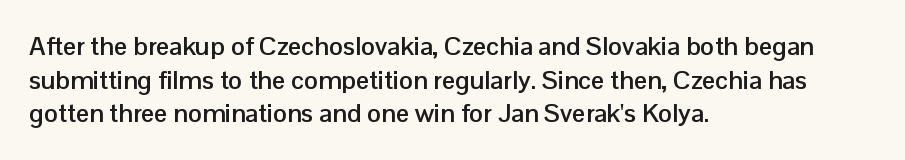
Regarding leading, the lines here are spaced in the standard way. Nothing unusual about the tracking: characters are spaced as the font intends. Clear beneath every line of the passage. The compositor pushed each line to the left boundary. Ascenders rise straight up at ninety degrees. The font is running at its bold setting.
